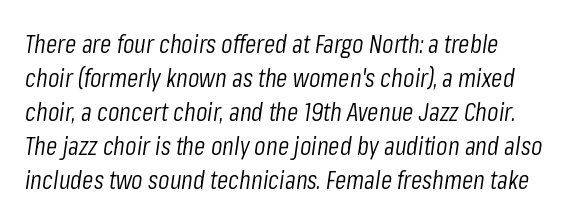
The passage shown is not underscored anywhere. The letters sit at their default tracking, neither squeezed nor spread. Posture: slanted. What's the leading like? Ordinary, nothing unusual. Weight: not bold — regular or lighter.
